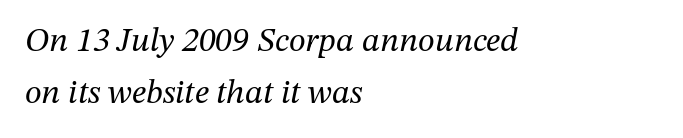
Alignment: flush left. A quiet, ordinary-to-light weight characterises the typeface. Looking at the ascenders, they clearly lean. The gap between lines stays unmarked. The rendering uses natural spacing where letterforms have individual widths.
